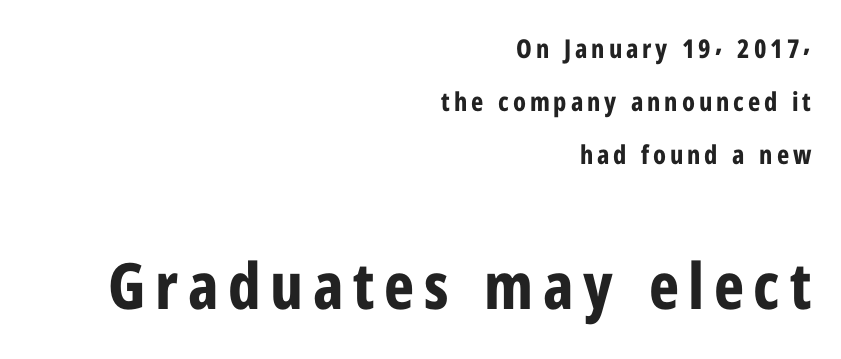
Q: Is the text bold? A: Yes.
Q: Is the text italic (slanted)? A: No, it is upright.
Q: Is the typeface a serif or a sans-serif typeface? A: Sans-serif.
Q: Is the text underlined? A: No.
Q: How is the paragraph aligned? A: Right-aligned.
Q: Is the spacing between lines tight, normal or loose? A: Loose.
Q: Which block of text is set in a larger size, the first (top) or the second (bottom)? A: The second (bottom) one.
Q: Width (condensed, normal, or wide)? A: Condensed.
Q: Stroke contrast? A: Low.
Q: x-height? A: Medium.
Q: Monospaced? A: No.
